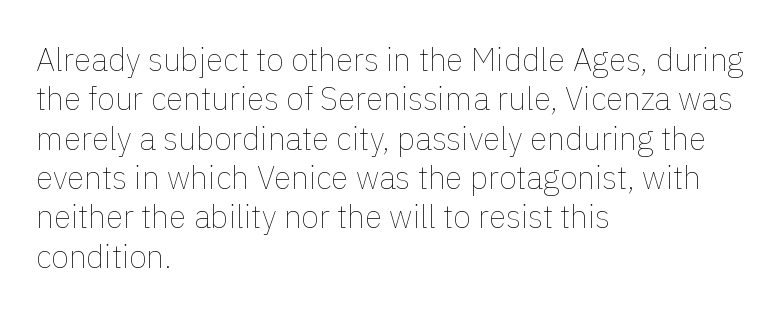
The image shows 32 px thin type, upright; set left-aligned, line spacing 1.23x, normal letter spacing, not underlined; low stroke contrast and a medium x-height.
